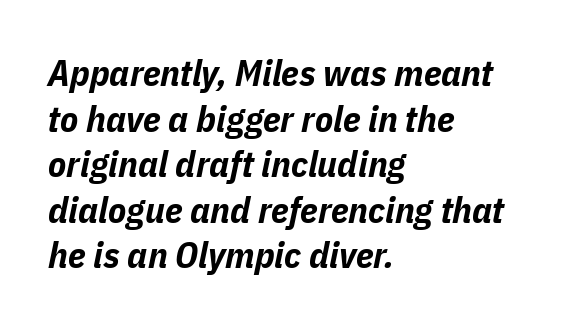
{"italic": "yes", "lean": "right", "slant_degrees": 11, "bold": "yes", "weight": "bold", "width": "condensed", "stroke_contrast": "low", "x_height": "medium", "monospaced": "no", "underline": "no", "align": "left", "line_spacing_ratio": 1.23, "letter_spacing": "normal", "letter_spacing_em": 0.0, "glyph_px": 37}
